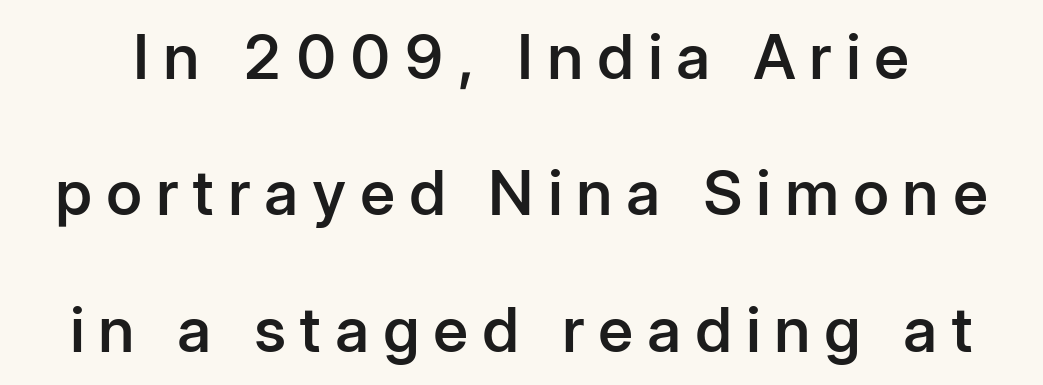
The image shows 62 px semibold sans-serif type, upright; set loose line spacing (2.2x), unusually wide letter spacing (+0.22 em), not underlined; low stroke contrast and a medium x-height.
